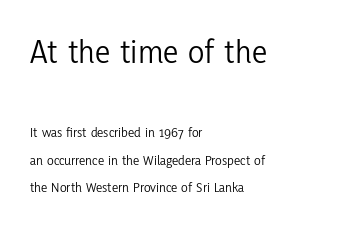
{"serif": "no", "italic": "no", "bold": "no", "weight": "light", "width": "condensed", "stroke_contrast": "low", "x_height": "medium", "monospaced": "no", "underline": "no", "align": "left", "line_spacing": "loose", "line_spacing_ratio": 1.95, "letter_spacing": "normal", "letter_spacing_em": 0.0, "larger_block": "first", "size_ratio": 2.43, "glyph_px": 34}
